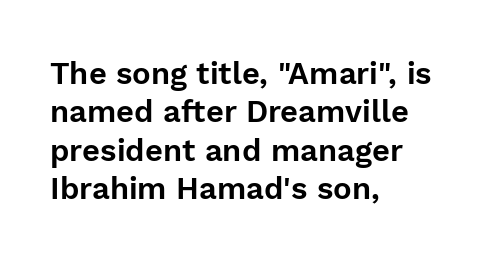
The image shows 31 px sans-serif type, upright; set left-aligned, line spacing 1.24x, normal letter spacing, not underlined; low stroke contrast and a medium x-height.
